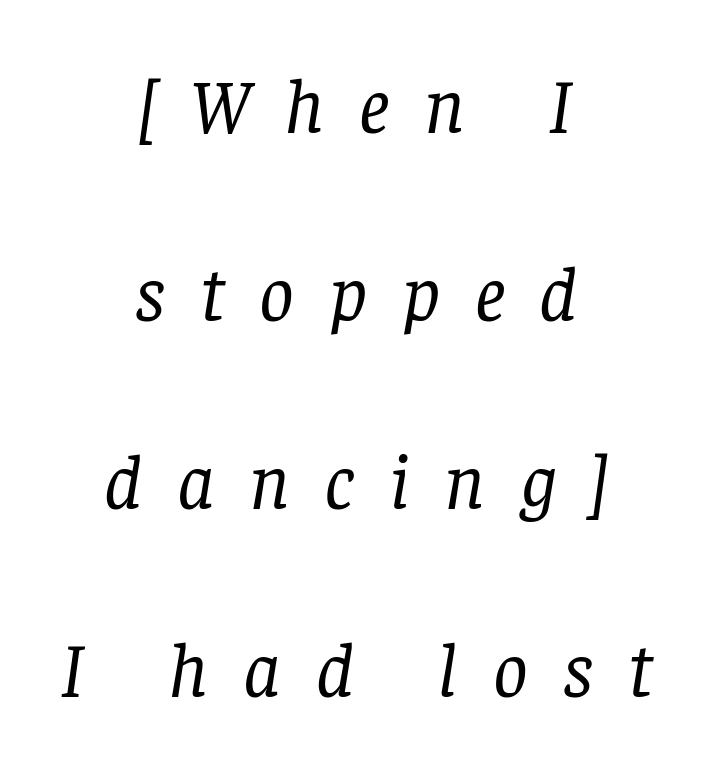
{"serif": "yes", "italic": "yes", "lean": "right", "slant_degrees": 8, "bold": "no", "weight": "regular", "width": "normal", "stroke_contrast": "low", "x_height": "large", "monospaced": "no", "underline": "no", "align": "center", "line_spacing": "loose", "line_spacing_ratio": 2.44, "letter_spacing": "wide", "letter_spacing_em": 0.45, "glyph_px": 77}
